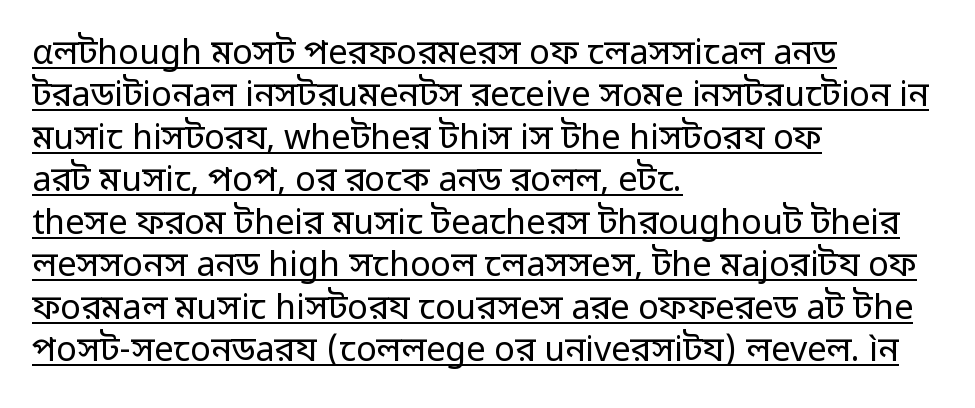
Q: Is the text bold? A: No.
Q: Is the text italic (slanted)? A: No, it is upright.
Q: Is the typeface a serif or a sans-serif typeface? A: Sans-serif.
Q: Is the text underlined? A: Yes.
Q: How is the paragraph aligned? A: Left-aligned.
Q: Is the spacing between letters normal or unusually wide? A: Normal.
Q: Is the spacing between lines tight, normal or loose? A: Normal.
Q: Width (condensed, normal, or wide)? A: Normal.
Q: Stroke contrast? A: Low.
Q: x-height? A: Medium.
Q: Monospaced? A: No.
